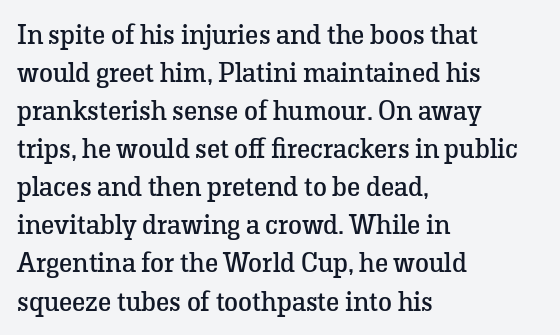
Vertical strokes here are truly vertical. Quick note: interline space is typical. Nothing unusual about the tracking: characters are spaced as the font intends. This rendering uses left alignment, leaving the right contour irregular. Does the type have serifs? Yes, each stem ends in a small foot. Each letter keeps its own natural width here, so spacing adapts to shape.
